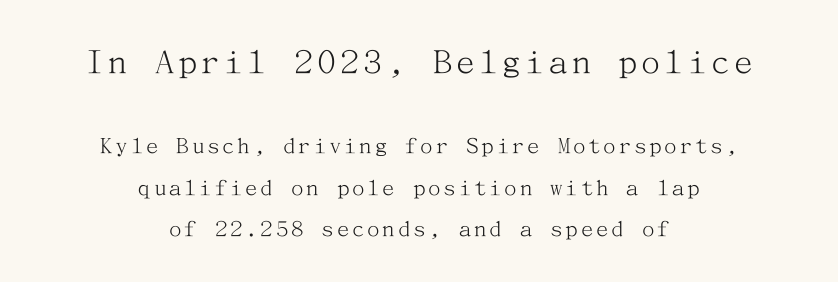
The image shows 38 px light serif type, upright; set centered, normal line spacing (1.66x), not underlined; the first (top) block is 1.52x larger; medium stroke contrast and a medium x-height.
